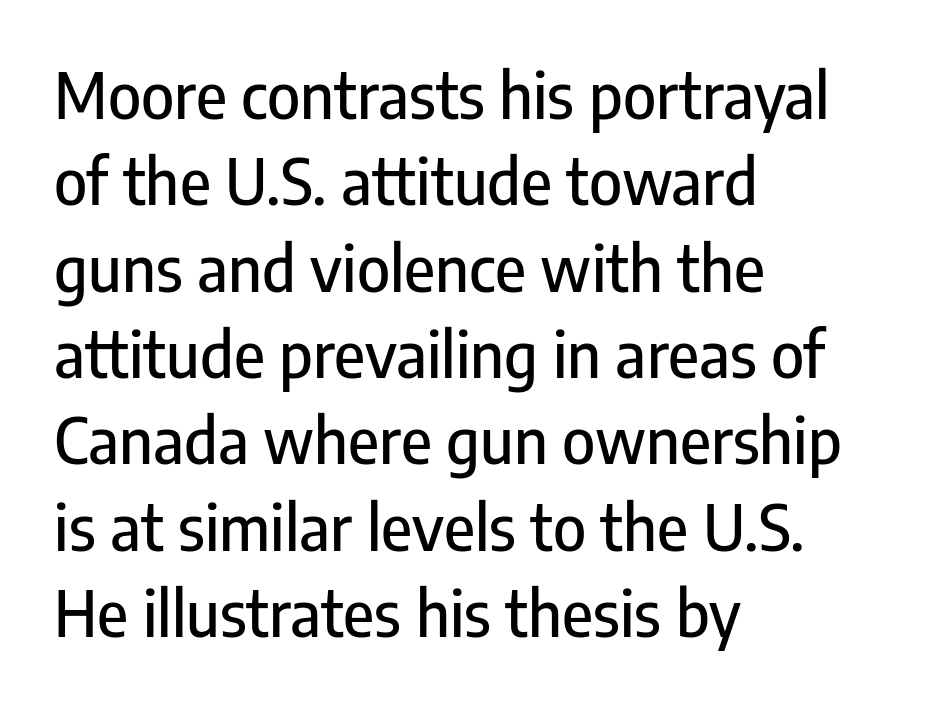
The image shows 63 px condensed sans-serif type, upright; set left-aligned, normal line spacing (1.37x), normal letter spacing, not underlined; low stroke contrast and a medium x-height.
